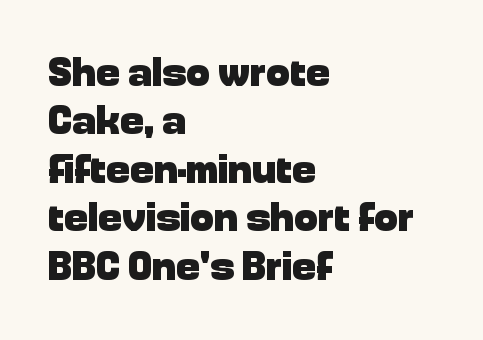
{"serif": "no", "italic": "no", "bold": "yes", "weight": "heavy", "width": "normal", "stroke_contrast": "low", "x_height": "medium", "monospaced": "no", "underline": "no", "align": "left", "line_spacing_ratio": 1.21, "letter_spacing": "normal", "letter_spacing_em": 0.0, "glyph_px": 40}
